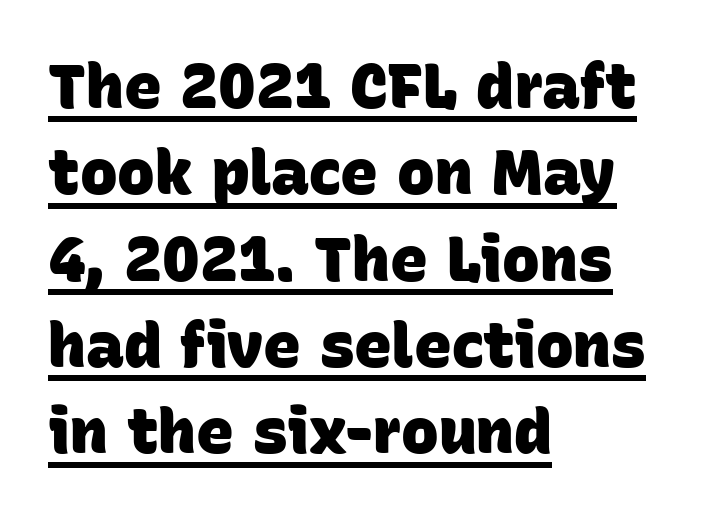
Whoever set this chose a conventional vertical rhythm. Does the type have serifs? No, each stem ends abruptly. Each letter keeps its own natural width here, so spacing adapts to shape. What stands out about the letter spacing? Nothing — it is the standard amount. The lettering is marked with a stroke running underneath it. Leftover space on each line is placed entirely after the last word.
